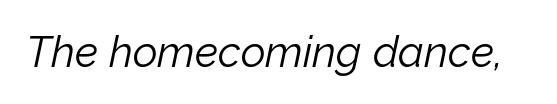
The image shows 43 px light type, italic (leaning right); set normal letter spacing, not underlined; low stroke contrast and a medium x-height.
